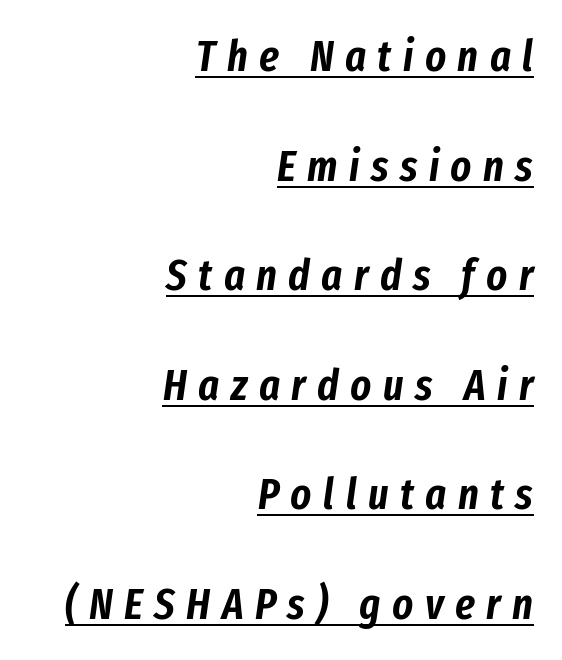
Q: Is the text italic (slanted)? A: Yes, it leans right by about 8 degrees.
Q: Is the text underlined? A: Yes.
Q: How is the paragraph aligned? A: Right-aligned.
Q: Is the spacing between letters normal or unusually wide? A: Unusually wide.
Q: Is the spacing between lines tight, normal or loose? A: Loose.
Q: Width (condensed, normal, or wide)? A: Condensed.
Q: Stroke contrast? A: Low.
Q: x-height? A: Medium.
Q: Monospaced? A: No.
